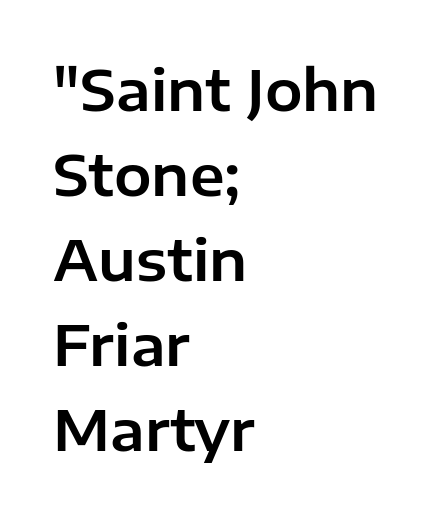
Q: Is the text italic (slanted)? A: No, it is upright.
Q: Is the typeface a serif or a sans-serif typeface? A: Sans-serif.
Q: Is the text underlined? A: No.
Q: How is the paragraph aligned? A: Left-aligned.
Q: Is the spacing between letters normal or unusually wide? A: Normal.
Q: Is the spacing between lines tight, normal or loose? A: Normal.
Q: Width (condensed, normal, or wide)? A: Normal.
Q: Stroke contrast? A: Low.
Q: x-height? A: Medium.
Q: Monospaced? A: No.
